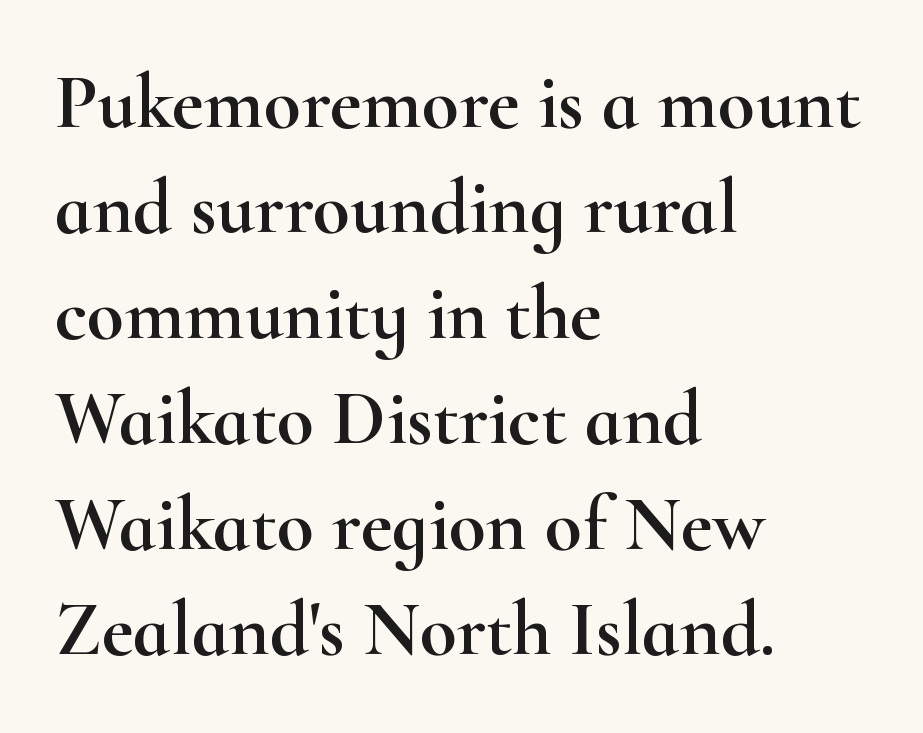
The passage shown is typeset with a serif family. Caption: standard tracking, unaltered. Letters rest on an invisible, unmarked baseline. Leading matches the norm, producing a regular column.
